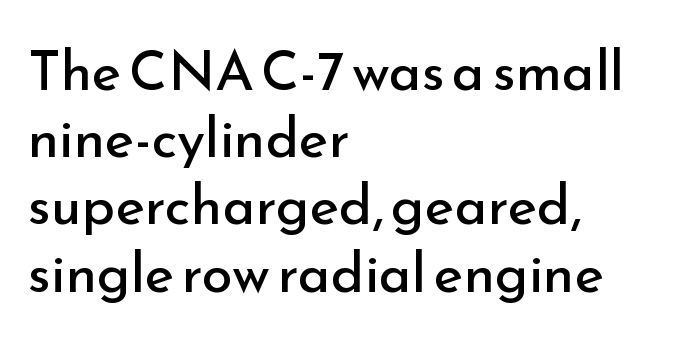
Q: Is the text bold? A: No.
Q: Is the text italic (slanted)? A: No, it is upright.
Q: Is the typeface a serif or a sans-serif typeface? A: Sans-serif.
Q: Is the text underlined? A: No.
Q: How is the paragraph aligned? A: Left-aligned.
Q: Is the spacing between letters normal or unusually wide? A: Normal.
Q: Width (condensed, normal, or wide)? A: Normal.
Q: Stroke contrast? A: Low.
Q: x-height? A: Small.
Q: Monospaced? A: No.
